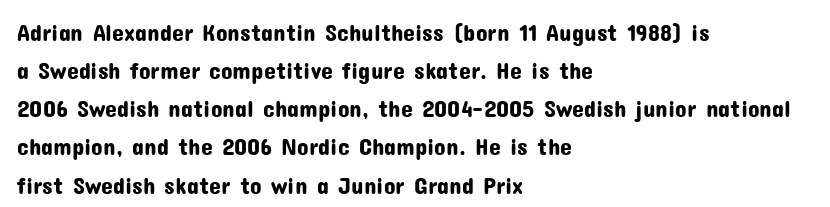
Q: Is the text italic (slanted)? A: No, it is upright.
Q: Is the text underlined? A: No.
Q: How is the paragraph aligned? A: Left-aligned.
Q: Is the spacing between letters normal or unusually wide? A: Normal.
Q: Is the spacing between lines tight, normal or loose? A: Normal.
